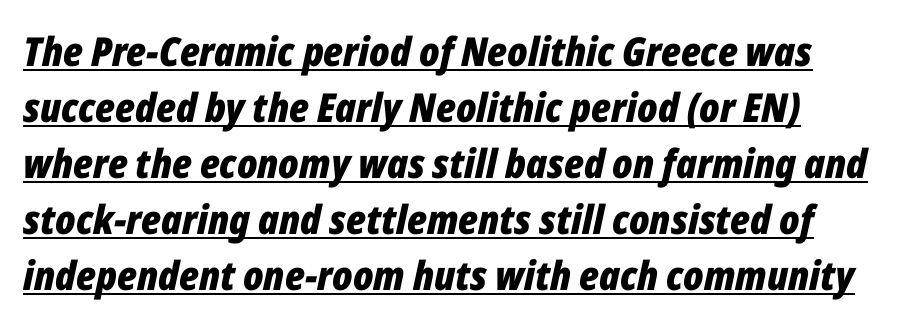
The image shows 40 px bold, condensed type, italic (leaning right); set normal line spacing (1.4x), normal letter spacing, underlined; low stroke contrast and a medium x-height.
